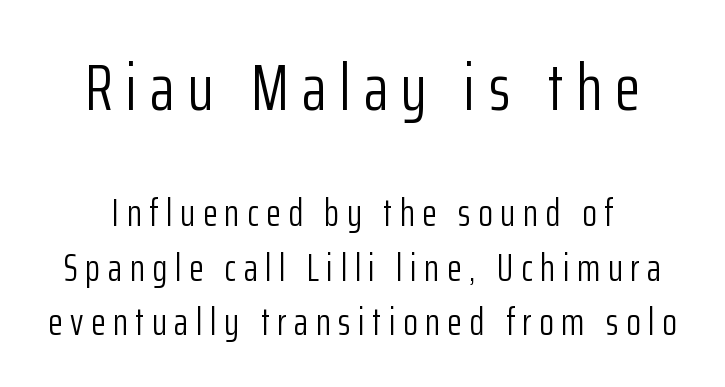
The image shows 66 px light, condensed sans-serif type, upright; set centered, normal line spacing (1.43x), unusually wide letter spacing (+0.2 em), not underlined; the first (top) block is 1.74x larger; low stroke contrast and a medium x-height.
